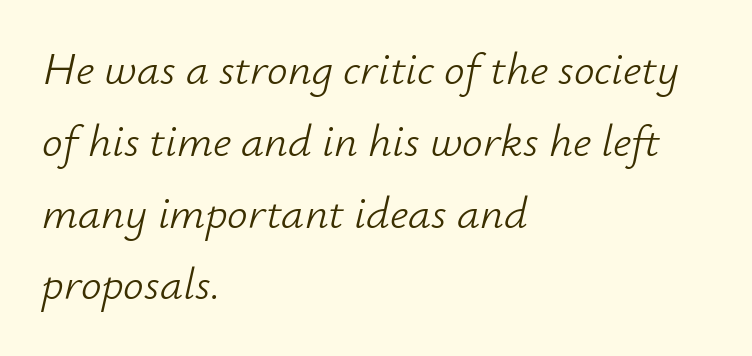
Is the block centered? No — it sits flush against the left margin. No heavy texture on the line: the type isn't bold. Each new line begins a customary step beneath the previous one. This sample has the flowing, uneven cadence of proportional lettering.
